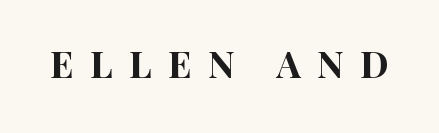
The image shows 37 px condensed sans-serif type, upright; set unusually wide letter spacing (+0.44 em), not underlined; high stroke contrast and a large x-height.
